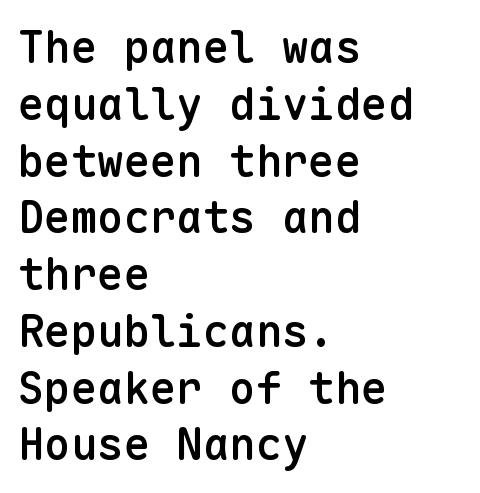
Q: Is the text bold? A: Semi-bold.
Q: Is the text italic (slanted)? A: No, it is upright.
Q: Is the typeface a serif or a sans-serif typeface? A: Sans-serif.
Q: Is the text underlined? A: No.
Q: How is the paragraph aligned? A: Left-aligned.
Q: Is the spacing between letters normal or unusually wide? A: Normal.
Q: Is the spacing between lines tight, normal or loose? A: Normal.
Q: Width (condensed, normal, or wide)? A: Normal.
Q: Stroke contrast? A: Low.
Q: x-height? A: Medium.
Q: Monospaced? A: Yes.
